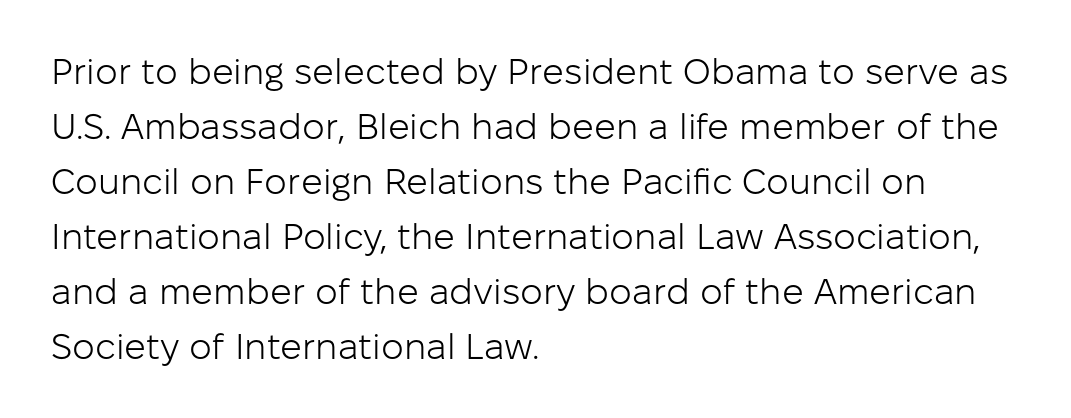
Notice how the stems are strictly vertical — no italics here. One glance says typical: line gaps are just what's usual. Every row of glyphs begins at an identical x-position on the left. To sum up the face: it is a sans, with no serifs. The face used here is proportionally spaced, like ordinary book or web type. No word sits above an underline.
